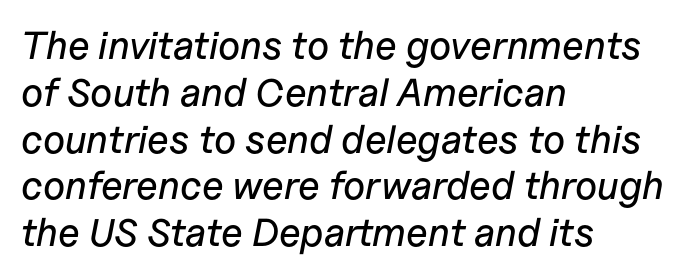
Do the characters align in a grid? No, the font is proportional. No extra tracking has been applied to these lines. The ragged edge is on the right, which tells us the setting is flush left. Descender tails drop into unmarked territory. The whole block is typeset with a tilt.
